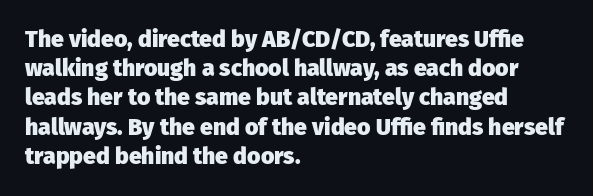
Q: Is the text bold? A: Yes.
Q: Is the text italic (slanted)? A: No, it is upright.
Q: Is the text underlined? A: No.
Q: How is the paragraph aligned? A: Left-aligned.
Q: Is the spacing between letters normal or unusually wide? A: Normal.
Q: Is the spacing between lines tight, normal or loose? A: Normal.
